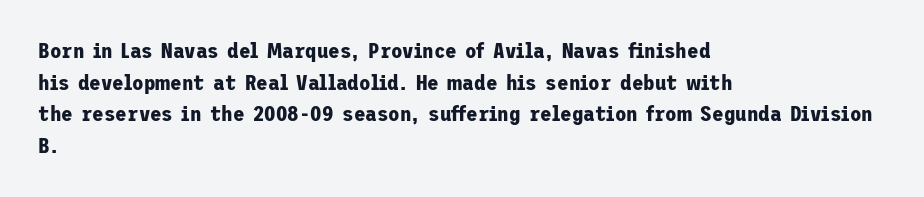
The image shows 21 px bold type, upright; set left-aligned, normal line spacing (1.51x), normal letter spacing, not underlined.
